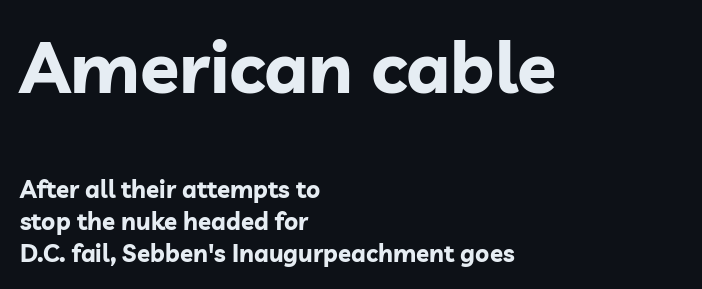
{"serif": "no", "italic": "no", "bold": "yes", "weight": "bold", "width": "normal", "stroke_contrast": "low", "x_height": "medium", "monospaced": "no", "underline": "no", "align": "left", "line_spacing": "normal", "line_spacing_ratio": 1.33, "letter_spacing": "normal", "letter_spacing_em": 0.0, "larger_block": "first", "size_ratio": 3.0, "glyph_px": 72}
